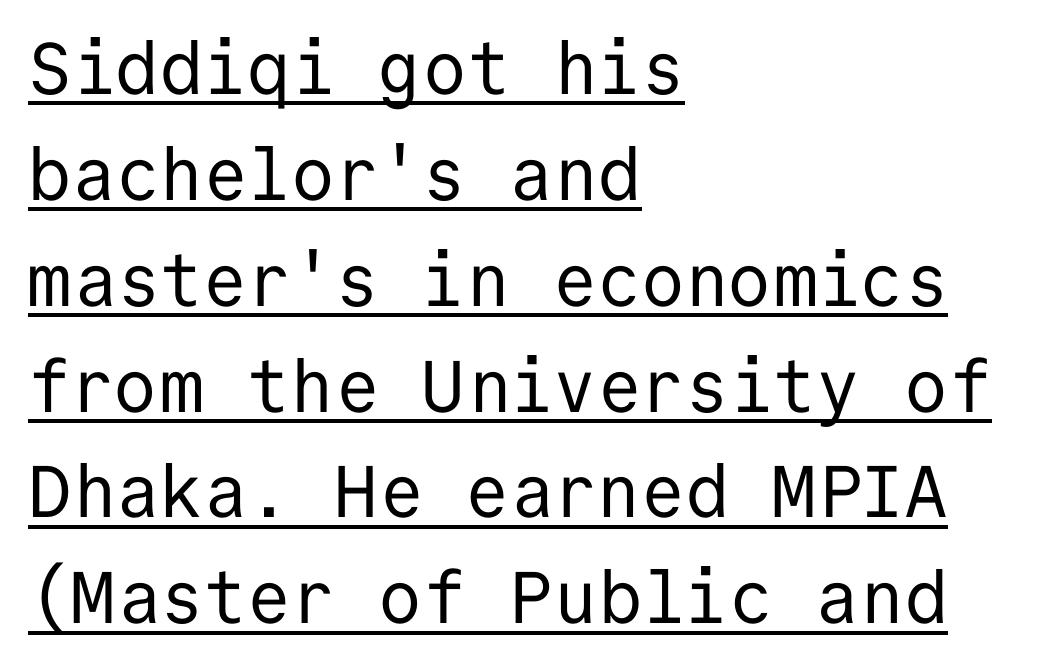
Q: Is the text bold? A: No.
Q: Is the text italic (slanted)? A: No, it is upright.
Q: Is the typeface a serif or a sans-serif typeface? A: Sans-serif.
Q: Is the text underlined? A: Yes.
Q: How is the paragraph aligned? A: Left-aligned.
Q: Is the spacing between letters normal or unusually wide? A: Normal.
Q: Is the spacing between lines tight, normal or loose? A: Normal.
Q: Width (condensed, normal, or wide)? A: Normal.
Q: Stroke contrast? A: Low.
Q: x-height? A: Medium.
Q: Monospaced? A: Yes.
